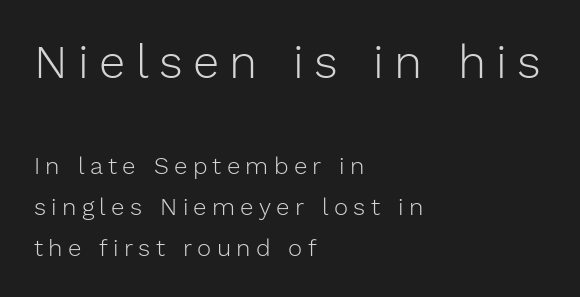
The image shows 47 px light sans-serif type, upright; set left-aligned, normal line spacing (1.7x), unusually wide letter spacing (+0.22 em), not underlined; the first (top) block is 1.96x larger; low stroke contrast and a medium x-height.
